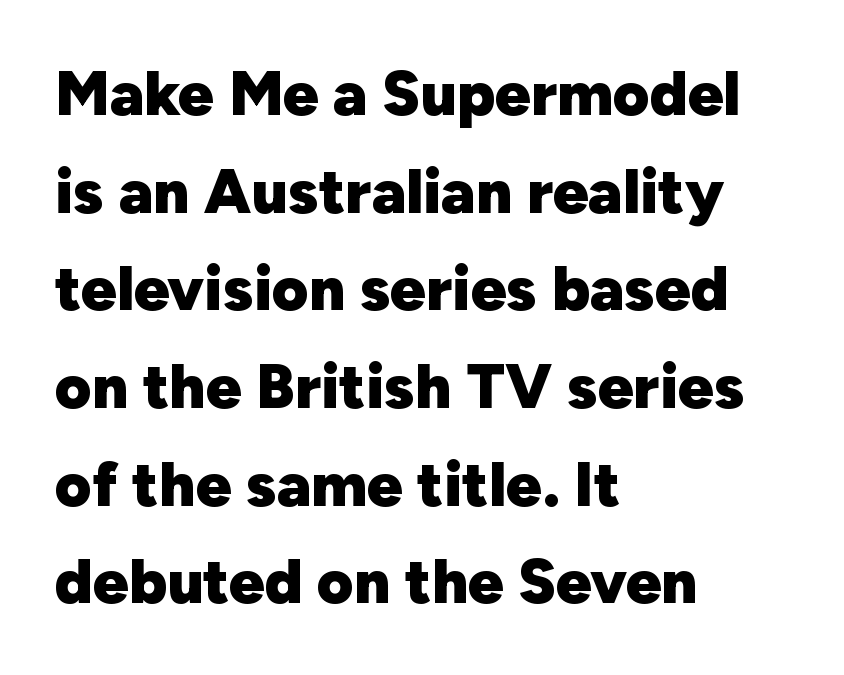
Tall strokes in this sample are plumb rather than angled. Think of a printed novel: that variable character pitch is what you see here. Classification — sans serif. Bare-footed words on every line.
